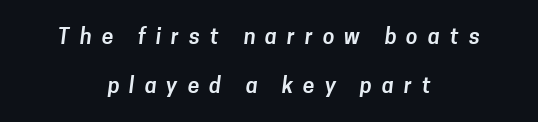
The image shows 21 px text type; set centered, loose line spacing (2.32x), unusually wide letter spacing (+0.48 em), not underlined.
